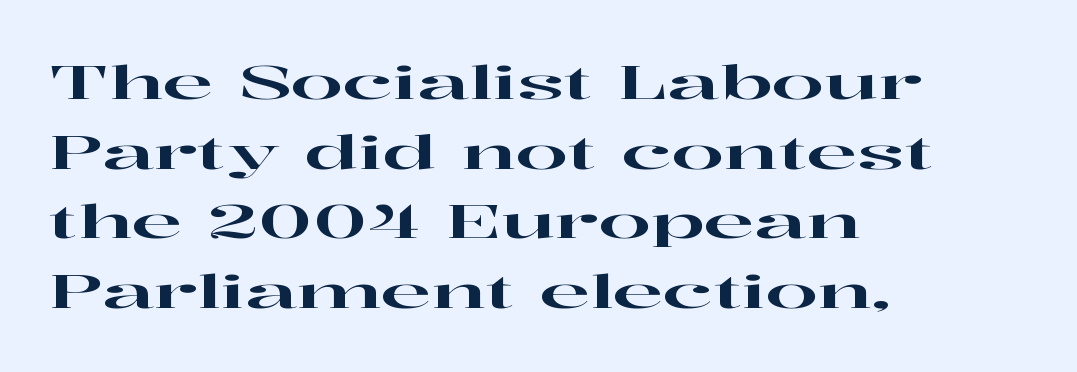
{"serif": "yes", "italic": "no", "width": "wide", "stroke_contrast": "high", "x_height": "medium", "monospaced": "no", "underline": "no", "align": "left", "line_spacing": "normal", "line_spacing_ratio": 1.48, "letter_spacing": "normal", "letter_spacing_em": 0.0, "glyph_px": 47}
